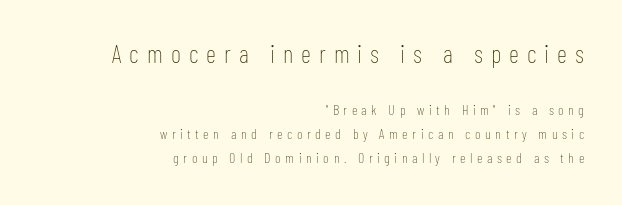
Q: Is the text bold? A: No.
Q: Is the text italic (slanted)? A: No, it is upright.
Q: Is the text underlined? A: No.
Q: How is the paragraph aligned? A: Right-aligned.
Q: Is the spacing between letters normal or unusually wide? A: Unusually wide.
Q: Which block of text is set in a larger size, the first (top) or the second (bottom)? A: The first (top) one.
